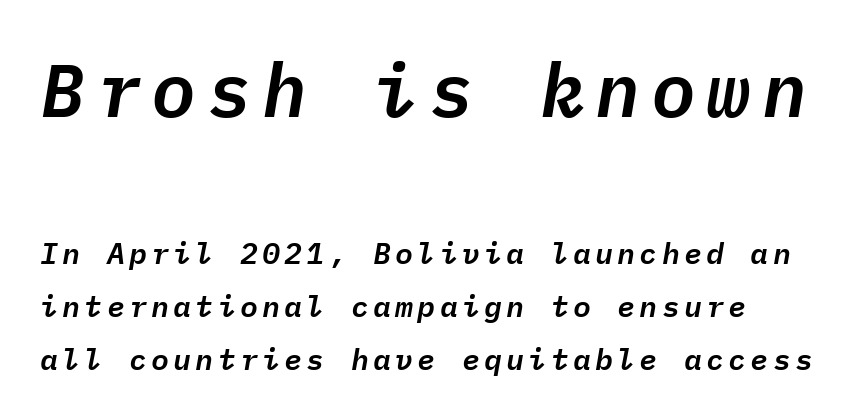
Type size steps down from the first block to the second. The face used here is monospaced, like something from a code editor. No word sits above an underline. The font's italic variant was chosen for this text.
